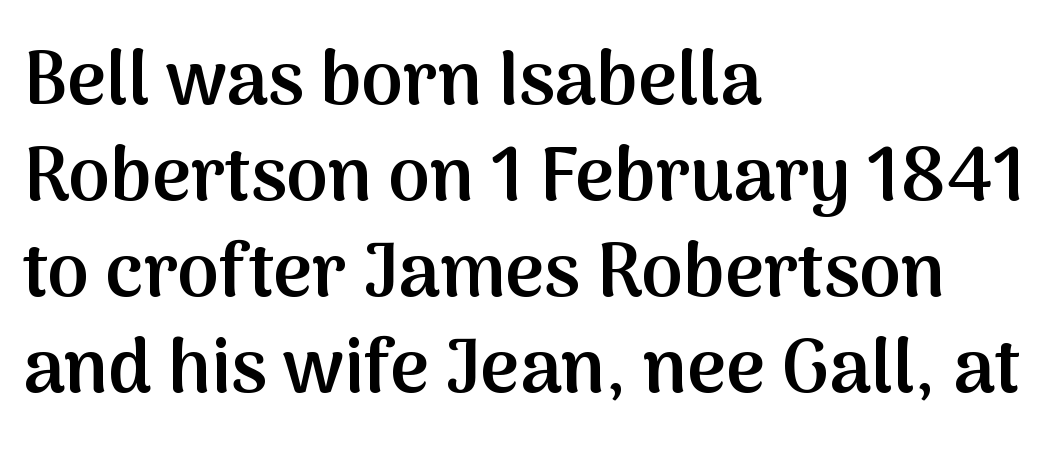
{"serif": "no", "italic": "no", "bold": "semi", "weight": "semibold", "width": "normal", "stroke_contrast": "medium", "x_height": "medium", "monospaced": "no", "underline": "no", "align": "left", "line_spacing": "normal", "line_spacing_ratio": 1.28, "letter_spacing": "normal", "letter_spacing_em": 0.0, "glyph_px": 75}
